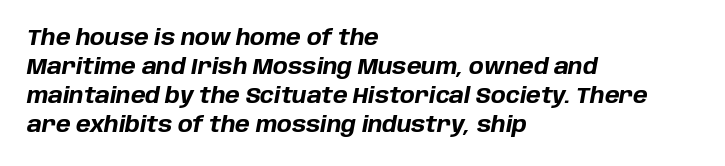
{"italic": "yes", "lean": "right", "slant_degrees": 10, "bold": "yes", "underline": "no", "align": "left", "line_spacing": "normal", "line_spacing_ratio": 1.32, "letter_spacing": "normal", "letter_spacing_em": 0.0, "glyph_px": 22}
